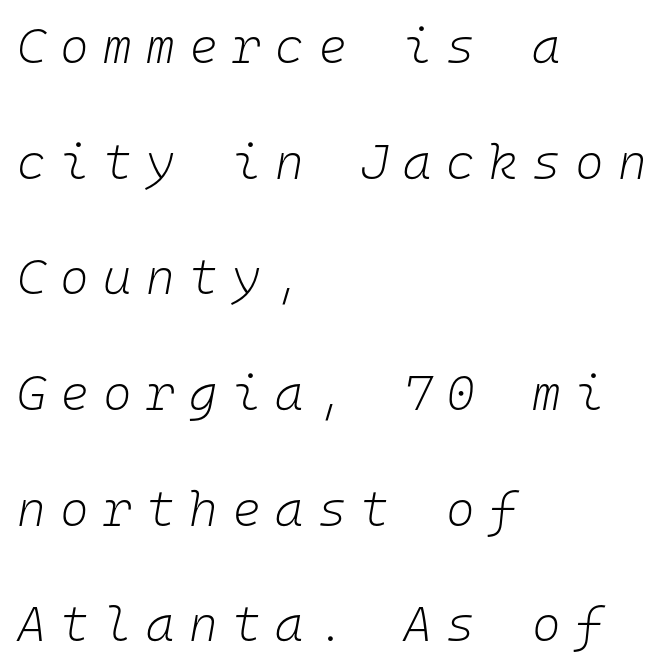
{"italic": "yes", "lean": "right", "slant_degrees": 10, "bold": "no", "weight": "light", "width": "normal", "stroke_contrast": "low", "x_height": "medium", "monospaced": "yes", "underline": "no", "align": "left", "line_spacing": "loose", "line_spacing_ratio": 2.36, "letter_spacing": "wide", "letter_spacing_em": 0.29, "glyph_px": 49}
